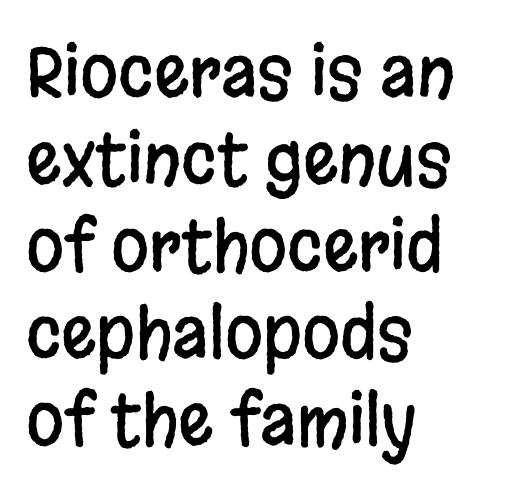
{"serif": "no", "italic": "no", "width": "condensed", "stroke_contrast": "low", "x_height": "large", "monospaced": "no", "underline": "no", "align": "left", "line_spacing": "normal", "line_spacing_ratio": 1.26, "letter_spacing": "normal", "letter_spacing_em": 0.0, "glyph_px": 69}
